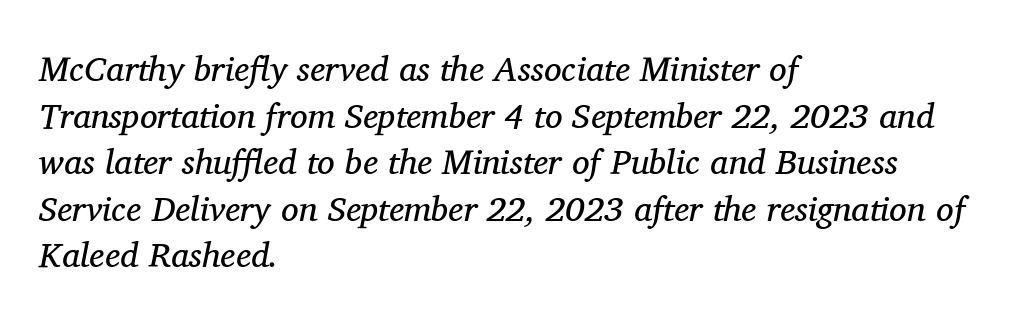
Q: Is the text bold? A: No.
Q: Is the text italic (slanted)? A: Yes, it leans right by about 11 degrees.
Q: Is the typeface a serif or a sans-serif typeface? A: Serif.
Q: Is the text underlined? A: No.
Q: How is the paragraph aligned? A: Left-aligned.
Q: Is the spacing between letters normal or unusually wide? A: Normal.
Q: Is the spacing between lines tight, normal or loose? A: Normal.
Q: Width (condensed, normal, or wide)? A: Normal.
Q: Stroke contrast? A: Medium.
Q: x-height? A: Medium.
Q: Monospaced? A: No.
